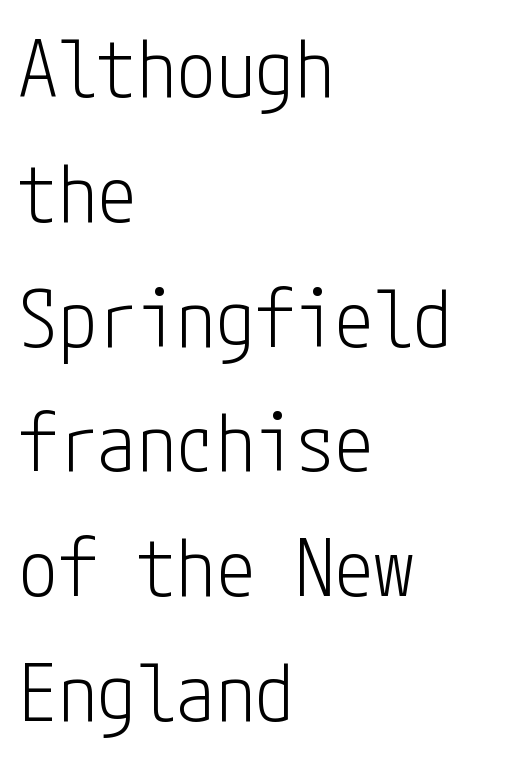
Q: Is the text bold? A: No.
Q: Is the text italic (slanted)? A: No, it is upright.
Q: Is the typeface a serif or a sans-serif typeface? A: Sans-serif.
Q: Is the text underlined? A: No.
Q: How is the paragraph aligned? A: Left-aligned.
Q: Is the spacing between letters normal or unusually wide? A: Normal.
Q: Is the spacing between lines tight, normal or loose? A: Normal.
Q: Width (condensed, normal, or wide)? A: Condensed.
Q: Stroke contrast? A: Low.
Q: x-height? A: Medium.
